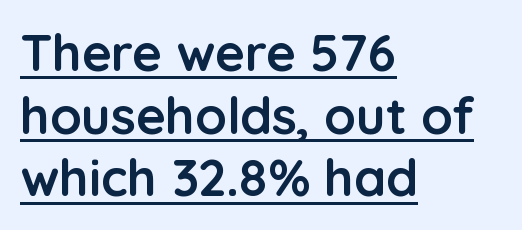
{"serif": "no", "italic": "no", "bold": "yes", "weight": "semibold", "width": "normal", "stroke_contrast": "low", "x_height": "medium", "monospaced": "no", "underline": "yes", "align": "left", "line_spacing_ratio": 1.23, "letter_spacing": "normal", "letter_spacing_em": 0.0, "glyph_px": 51}
